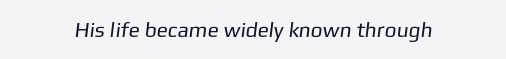
Q: Is the text bold? A: No.
Q: Is the text underlined? A: No.
Q: Is the spacing between letters normal or unusually wide? A: Normal.
